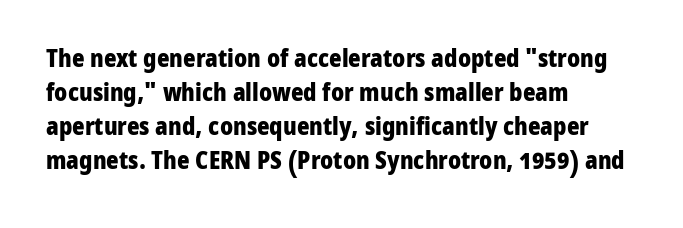
{"italic": "no", "bold": "yes", "underline": "no", "align": "left", "line_spacing": "normal", "line_spacing_ratio": 1.42, "letter_spacing": "normal", "letter_spacing_em": 0.0, "glyph_px": 24}
